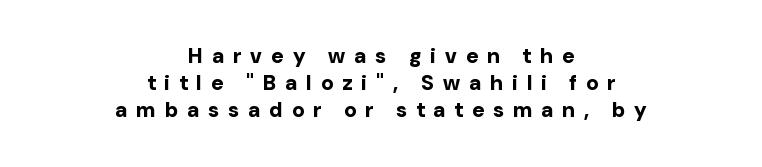
Q: Is the text bold? A: Yes.
Q: Is the text italic (slanted)? A: No, it is upright.
Q: Is the text underlined? A: No.
Q: How is the paragraph aligned? A: Centered.
Q: Is the spacing between letters normal or unusually wide? A: Unusually wide.
Q: Is the spacing between lines tight, normal or loose? A: Normal.
